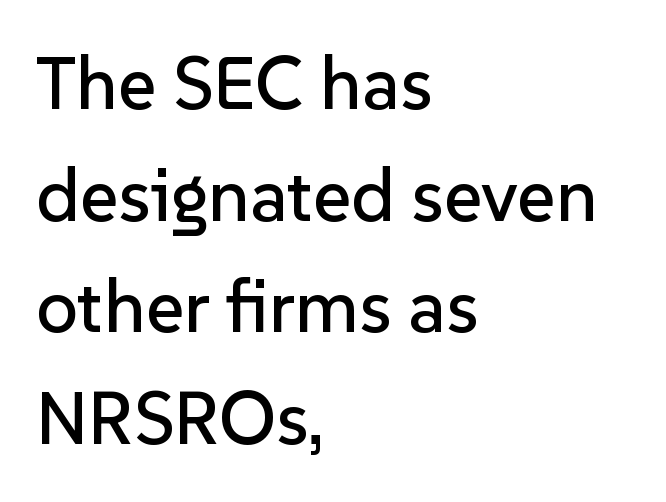
Q: Is the text italic (slanted)? A: No, it is upright.
Q: Is the typeface a serif or a sans-serif typeface? A: Sans-serif.
Q: Is the text underlined? A: No.
Q: How is the paragraph aligned? A: Left-aligned.
Q: Is the spacing between letters normal or unusually wide? A: Normal.
Q: Is the spacing between lines tight, normal or loose? A: Normal.
Q: Width (condensed, normal, or wide)? A: Normal.
Q: Stroke contrast? A: Low.
Q: x-height? A: Medium.
Q: Monospaced? A: No.
